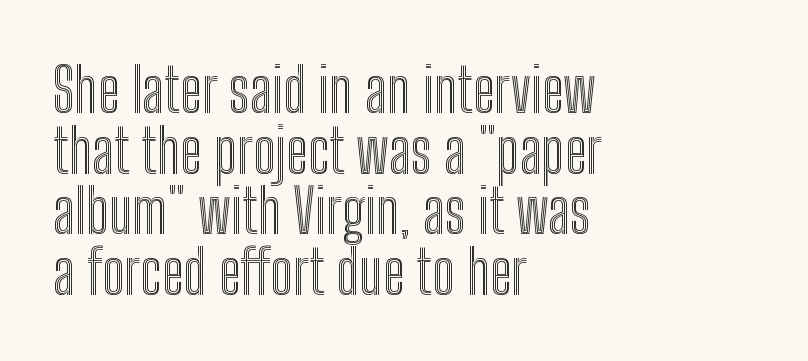
{"italic": "no", "width": "condensed", "x_height": "medium", "monospaced": "no", "underline": "no", "align": "left", "line_spacing": "tight", "line_spacing_ratio": 1.01, "letter_spacing": "normal", "letter_spacing_em": 0.0, "glyph_px": 60}
